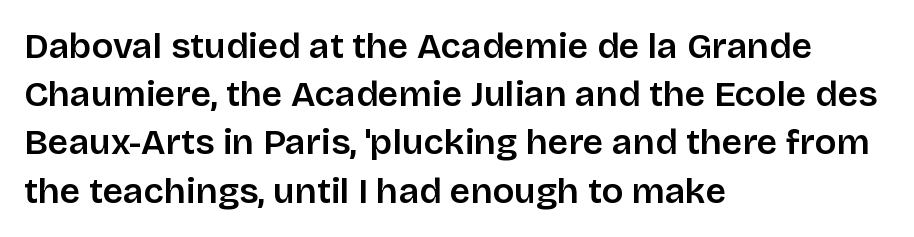
{"serif": "no", "italic": "no", "width": "normal", "stroke_contrast": "low", "x_height": "large", "monospaced": "no", "underline": "no", "align": "left", "line_spacing": "normal", "line_spacing_ratio": 1.34, "letter_spacing": "normal", "letter_spacing_em": 0.0, "glyph_px": 36}
